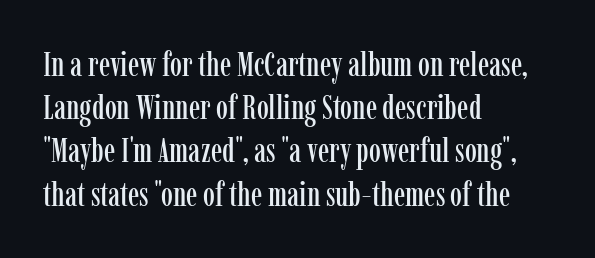
The image shows 34 px condensed serif type, upright; set left-aligned, normal line spacing (1.27x), normal letter spacing, not underlined; low stroke contrast and a medium x-height.
